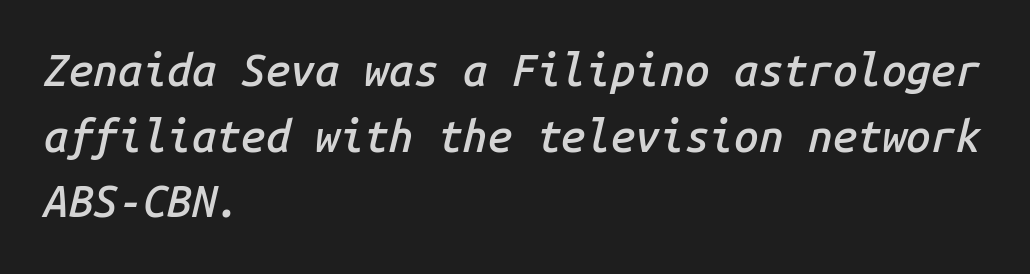
{"italic": "yes", "lean": "right", "slant_degrees": 14, "bold": "semi", "weight": "semibold", "width": "normal", "stroke_contrast": "low", "x_height": "medium", "monospaced": "yes", "underline": "no", "align": "left", "line_spacing": "normal", "line_spacing_ratio": 1.49, "letter_spacing": "normal", "letter_spacing_em": 0.0, "glyph_px": 44}
